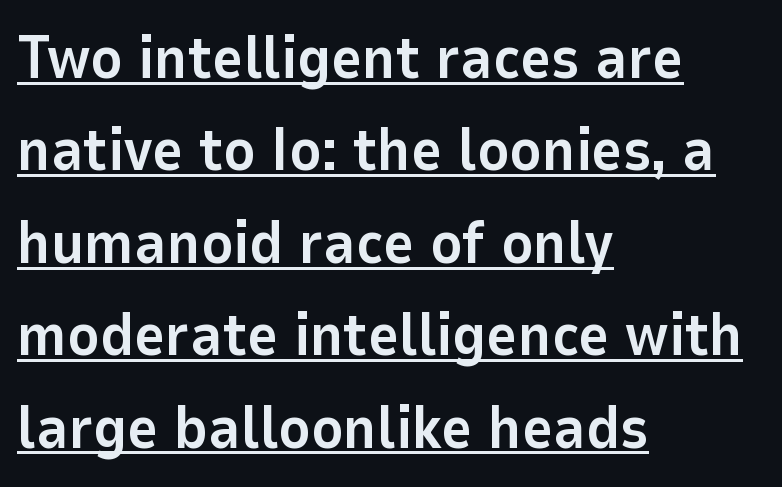
{"serif": "no", "italic": "no", "bold": "yes", "weight": "bold", "width": "normal", "stroke_contrast": "low", "x_height": "medium", "monospaced": "no", "underline": "yes", "align": "left", "line_spacing": "normal", "line_spacing_ratio": 1.54, "letter_spacing": "normal", "letter_spacing_em": 0.0, "glyph_px": 60}
